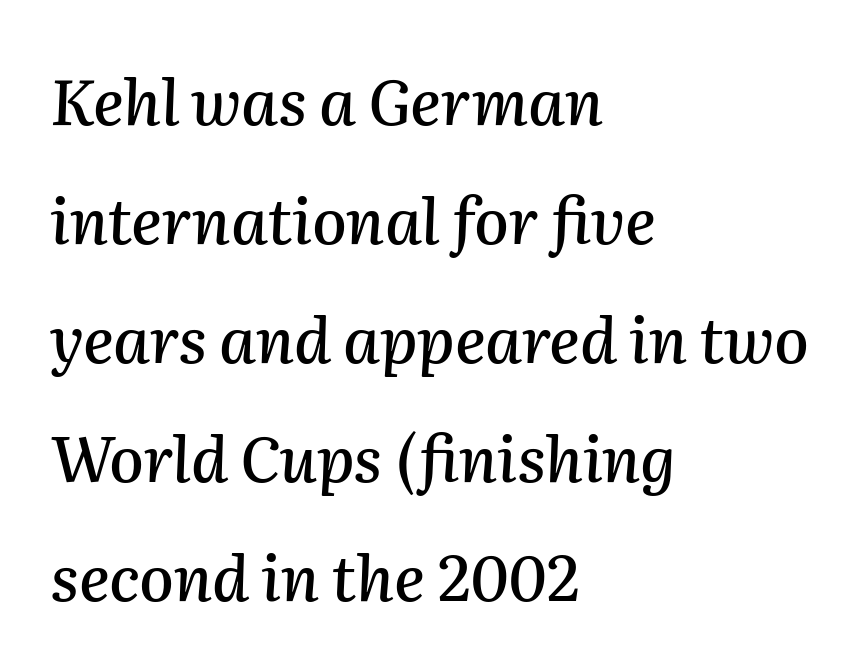
The image shows 63 px text type, italic (leaning right); set left-aligned, line spacing 1.89x, normal letter spacing, not underlined; medium stroke contrast and a medium x-height.
